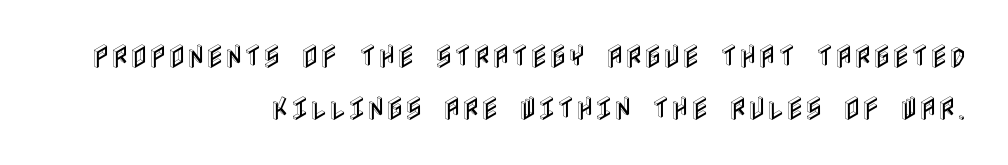
Q: Is the text italic (slanted)? A: No, it is upright.
Q: Is the text underlined? A: No.
Q: How is the paragraph aligned? A: Right-aligned.
Q: Is the spacing between letters normal or unusually wide? A: Normal.
Q: Is the spacing between lines tight, normal or loose? A: Loose.
